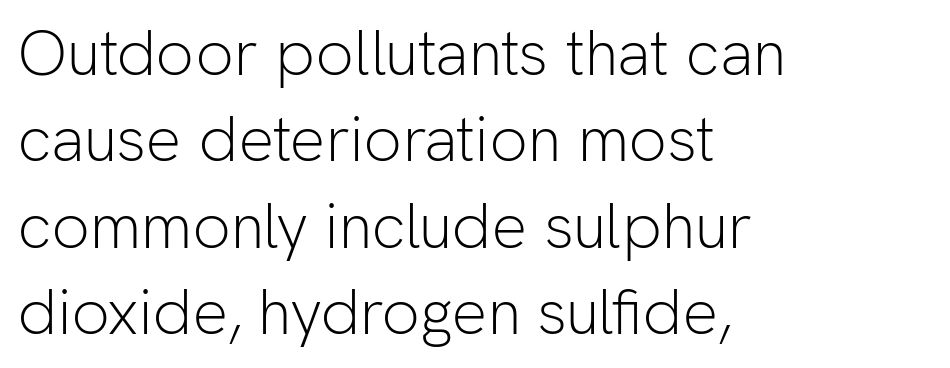
Reading down the column, the eye jumps a familiar distance to each next line. Standard letterfit; no display-style spreading of the glyphs. If you drew a line through each stem, it would be perfectly vertical. In CSS terms this would be text-align: left.
